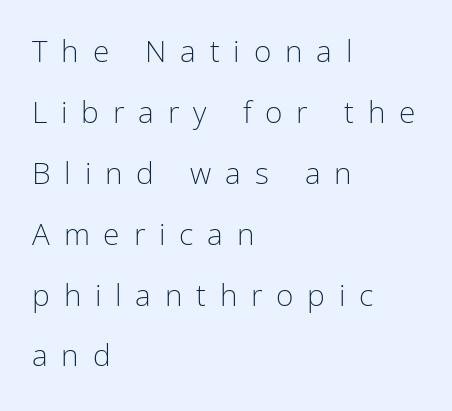
A classic flush-left, rag-right setting is used for this passage. The tracking reads as deliberately expanded to a designer's eye. The passage shown stacks its lines with a broad gap. Quick note: not italic, upright. Descenders are the only things crossing below the line. Spacing verdict: proportional, widths tailored to each character.
